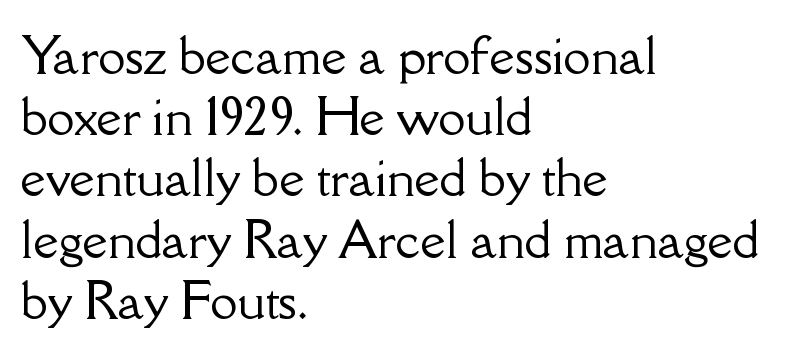
Spacing verdict: proportional, widths tailored to each character. Letter spacing: default. A typesetter would call this leading conventional body-copy spacing. All the whitespace from short lines collects on the right. The space directly below the letters is spotless.
